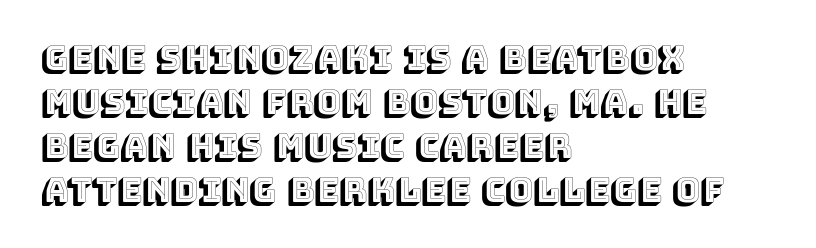
{"italic": "no", "width": "normal", "x_height": "large", "monospaced": "no", "underline": "no", "align": "left", "line_spacing": "normal", "line_spacing_ratio": 1.33, "letter_spacing": "normal", "letter_spacing_em": 0.0, "glyph_px": 33}
